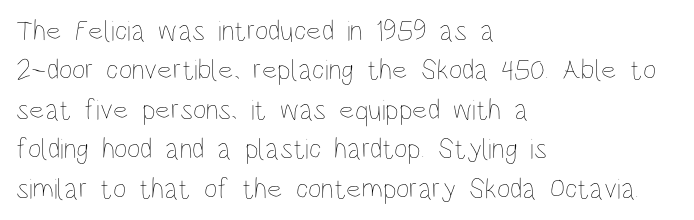
{"italic": "no", "bold": "no", "weight": "thin", "width": "condensed", "stroke_contrast": "low", "x_height": "large", "monospaced": "no", "underline": "no", "align": "left", "line_spacing": "normal", "line_spacing_ratio": 1.36, "letter_spacing": "normal", "letter_spacing_em": 0.0, "glyph_px": 29}
